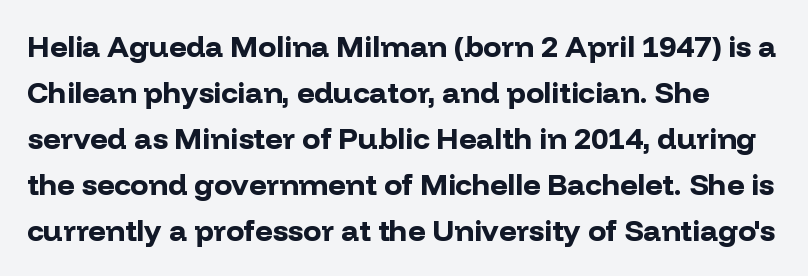
Q: Is the text bold? A: Yes.
Q: Is the text italic (slanted)? A: No, it is upright.
Q: Is the typeface a serif or a sans-serif typeface? A: Sans-serif.
Q: Is the text underlined? A: No.
Q: Is the spacing between letters normal or unusually wide? A: Normal.
Q: Is the spacing between lines tight, normal or loose? A: Normal.
Q: Width (condensed, normal, or wide)? A: Normal.
Q: Stroke contrast? A: Low.
Q: x-height? A: Medium.
Q: Monospaced? A: No.
